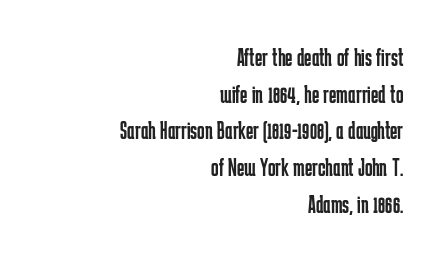
The image shows 25 px text type, upright; set right-aligned, normal line spacing (1.47x), normal letter spacing, not underlined.
